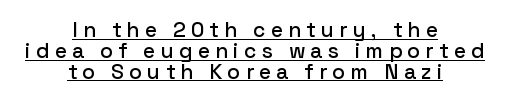
The image shows 21 px text type, upright; set centered, tight line spacing (0.99x), unusually wide letter spacing (+0.25 em), underlined.
